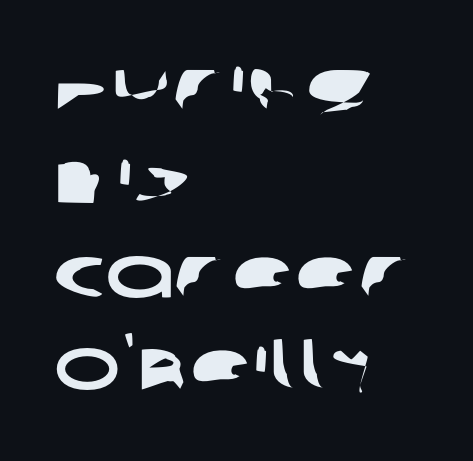
Q: Is the typeface a serif or a sans-serif typeface? A: Sans-serif.
Q: Is the text underlined? A: No.
Q: How is the paragraph aligned? A: Left-aligned.
Q: Is the spacing between letters normal or unusually wide? A: Normal.
Q: Is the spacing between lines tight, normal or loose? A: Normal.
Q: Width (condensed, normal, or wide)? A: Wide.
Q: Stroke contrast? A: Low.
Q: x-height? A: Large.
Q: Monospaced? A: No.
